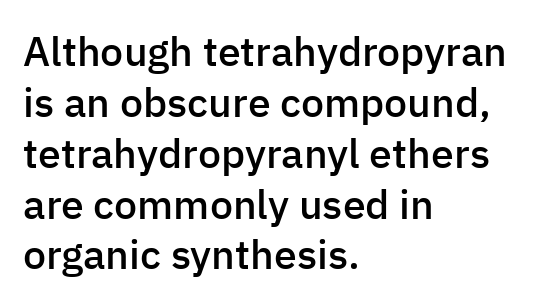
The image shows 41 px semibold sans-serif type, upright; set left-aligned, line spacing 1.24x, normal letter spacing, not underlined; low stroke contrast and a medium x-height.
